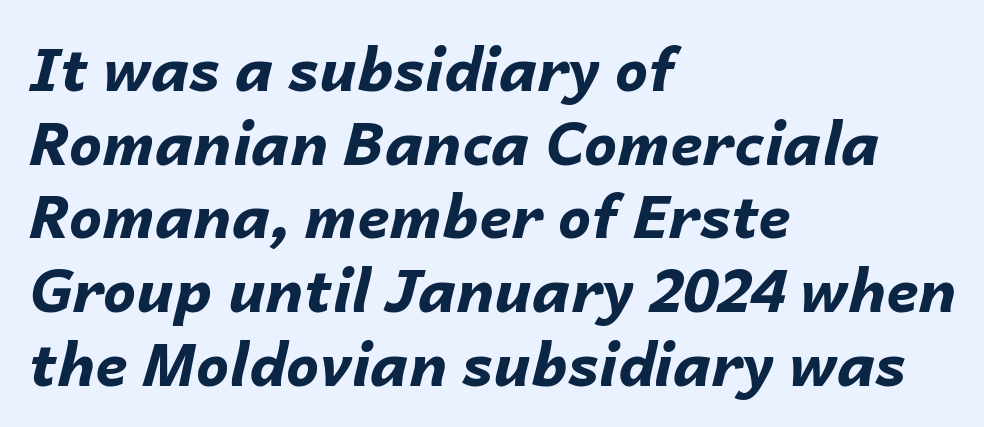
Q: Is the text bold? A: Yes.
Q: Is the text italic (slanted)? A: Yes, it leans right by about 14 degrees.
Q: Is the text underlined? A: No.
Q: How is the paragraph aligned? A: Left-aligned.
Q: Is the spacing between letters normal or unusually wide? A: Normal.
Q: Is the spacing between lines tight, normal or loose? A: Normal.
Q: Width (condensed, normal, or wide)? A: Normal.
Q: Stroke contrast? A: Low.
Q: x-height? A: Medium.
Q: Monospaced? A: No.
